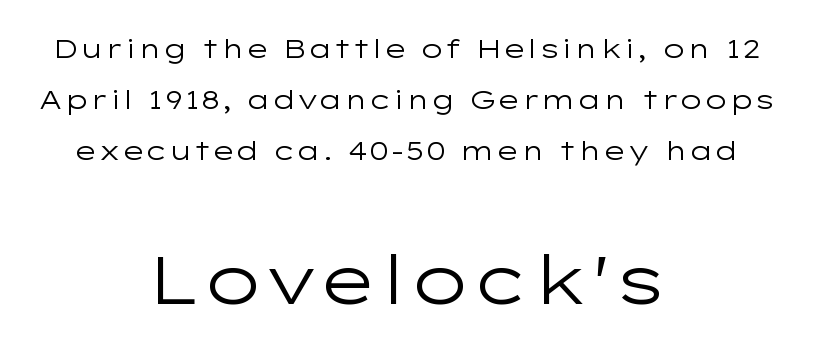
{"serif": "no", "italic": "no", "bold": "no", "weight": "regular", "width": "wide", "stroke_contrast": "low", "x_height": "medium", "monospaced": "no", "underline": "no", "align": "center", "line_spacing": "loose", "line_spacing_ratio": 1.96, "letter_spacing": "normal", "letter_spacing_em": 0.0, "larger_block": "second", "size_ratio": 2.54, "glyph_px": 66}
